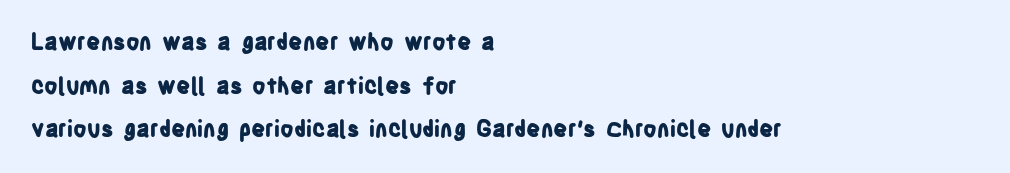
{"italic": "no", "bold": "yes", "underline": "no", "align": "left", "line_spacing": "loose", "line_spacing_ratio": 1.98, "letter_spacing": "normal", "letter_spacing_em": 0.0, "glyph_px": 22}
